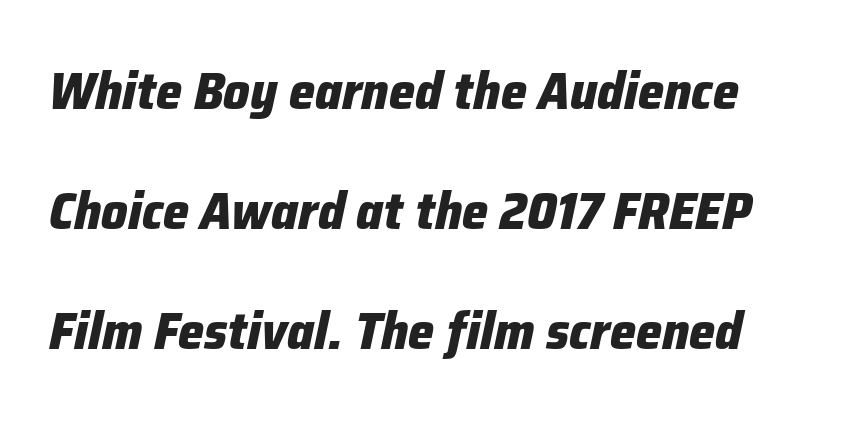
{"italic": "yes", "lean": "right", "slant_degrees": 12, "bold": "yes", "weight": "heavy", "width": "normal", "stroke_contrast": "low", "x_height": "medium", "monospaced": "no", "underline": "no", "line_spacing": "loose", "line_spacing_ratio": 2.31, "letter_spacing": "normal", "letter_spacing_em": 0.0, "glyph_px": 52}
